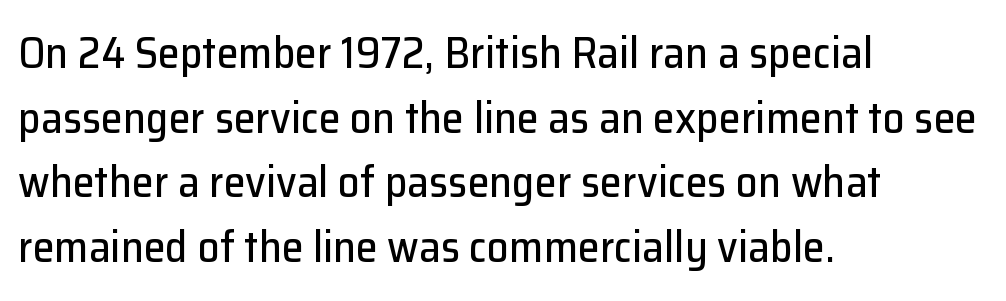
Q: Is the text italic (slanted)? A: No, it is upright.
Q: Is the typeface a serif or a sans-serif typeface? A: Sans-serif.
Q: Is the text underlined? A: No.
Q: How is the paragraph aligned? A: Left-aligned.
Q: Is the spacing between letters normal or unusually wide? A: Normal.
Q: Is the spacing between lines tight, normal or loose? A: Normal.
Q: Width (condensed, normal, or wide)? A: Normal.
Q: Stroke contrast? A: Low.
Q: x-height? A: Medium.
Q: Monospaced? A: No.
